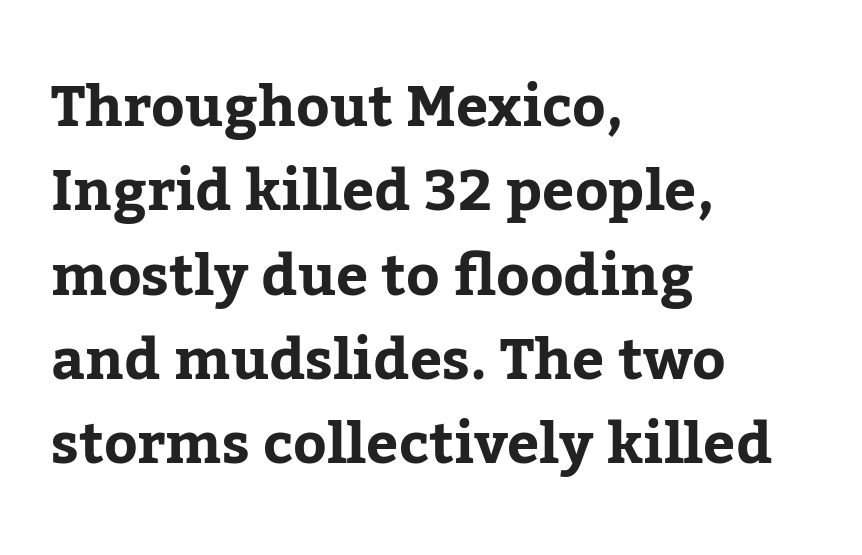
The image shows 57 px bold serif type, upright; set left-aligned, normal line spacing (1.48x), normal letter spacing, not underlined; low stroke contrast and a medium x-height.
